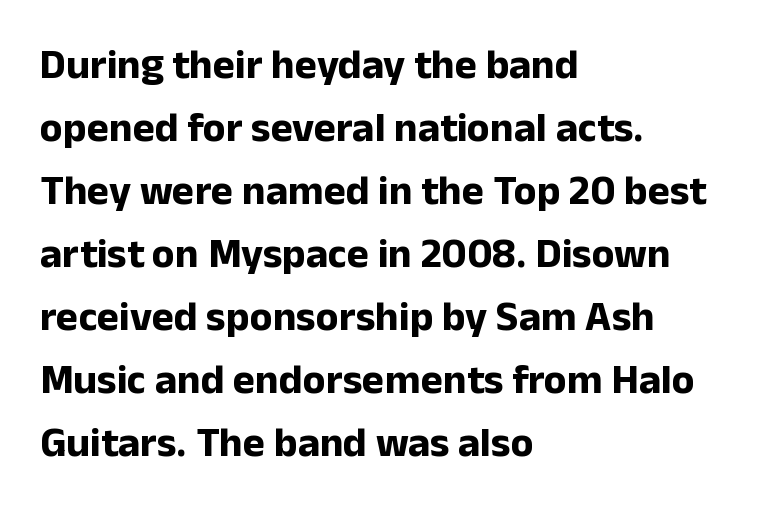
{"serif": "no", "italic": "no", "bold": "yes", "weight": "bold", "width": "normal", "stroke_contrast": "low", "x_height": "medium", "monospaced": "no", "underline": "no", "align": "left", "line_spacing": "normal", "line_spacing_ratio": 1.5, "letter_spacing": "normal", "letter_spacing_em": 0.0, "glyph_px": 42}
